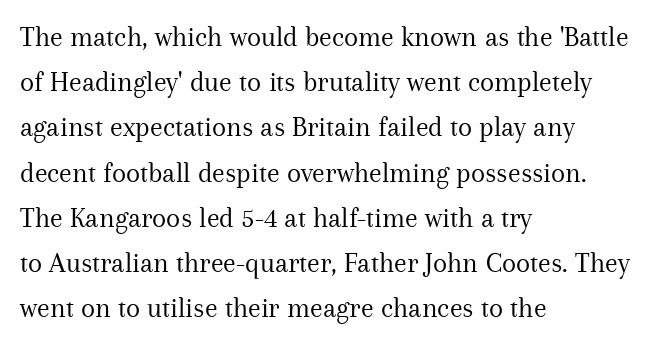
The strokes carry an ordinary text weight at most. Is there any slant? The stems are plumb. Leading: standard. Letters rest on an invisible, unmarked baseline. Reading down the block, your eye returns to a fixed left position each line.
